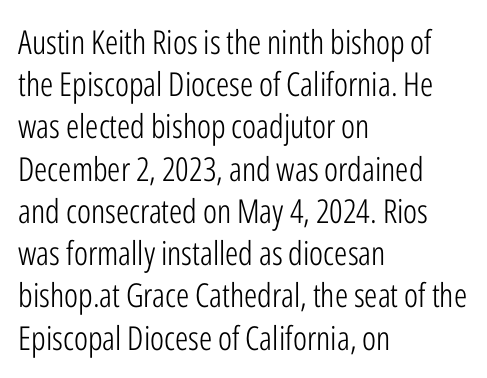
The image shows 33 px light, condensed sans-serif type, upright; set left-aligned, normal line spacing (1.28x), normal letter spacing, not underlined; low stroke contrast and a medium x-height.
